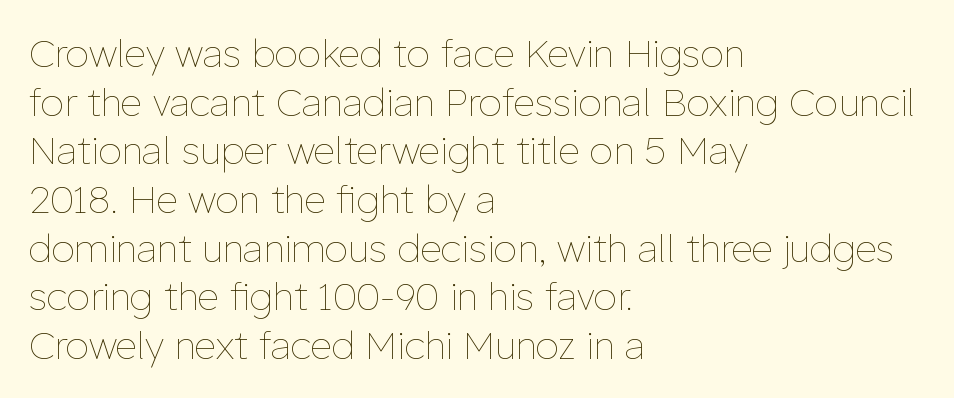
Q: Is the text bold? A: No.
Q: Is the text italic (slanted)? A: No, it is upright.
Q: Is the text underlined? A: No.
Q: How is the paragraph aligned? A: Left-aligned.
Q: Is the spacing between letters normal or unusually wide? A: Normal.
Q: Is the spacing between lines tight, normal or loose? A: Normal.
Q: Width (condensed, normal, or wide)? A: Normal.
Q: Stroke contrast? A: Low.
Q: x-height? A: Medium.
Q: Monospaced? A: No.
